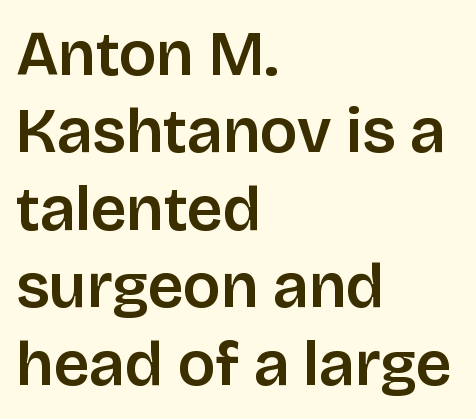
This rendering leaves character spacing at its baseline value. The baseline area is clear. The text block is weighted toward the left margin, trailing off unevenly rightward. Character widths vary here, with narrow letters taking less room than wide ones.
